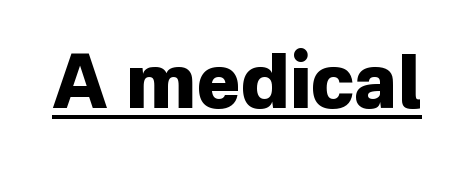
Decoration check: the copy is underlined. A sans-serif font was chosen for this passage. You'd pick this weight for a headline — it's a proper bold. Nobody touched the tracking dial on this one. Posture: straight, roman, zero tilt. Proportional: the letters do not fall into vertical columns.
